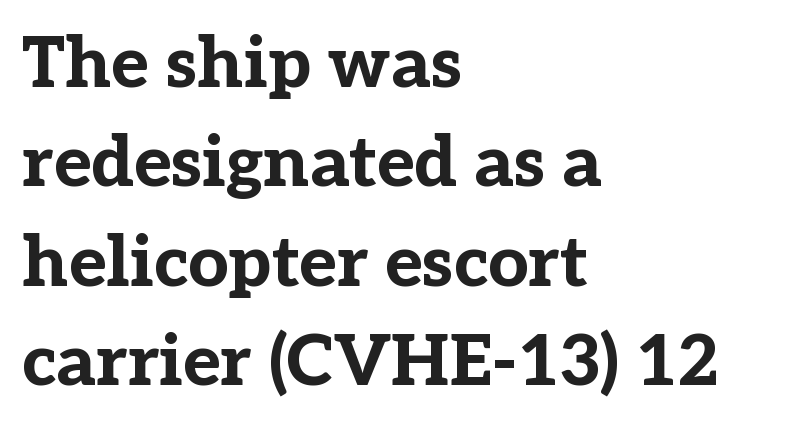
Q: Is the text bold? A: Yes.
Q: Is the text italic (slanted)? A: No, it is upright.
Q: Is the typeface a serif or a sans-serif typeface? A: Serif.
Q: Is the text underlined? A: No.
Q: How is the paragraph aligned? A: Left-aligned.
Q: Is the spacing between letters normal or unusually wide? A: Normal.
Q: Is the spacing between lines tight, normal or loose? A: Normal.
Q: Width (condensed, normal, or wide)? A: Normal.
Q: Stroke contrast? A: Low.
Q: x-height? A: Medium.
Q: Monospaced? A: No.
